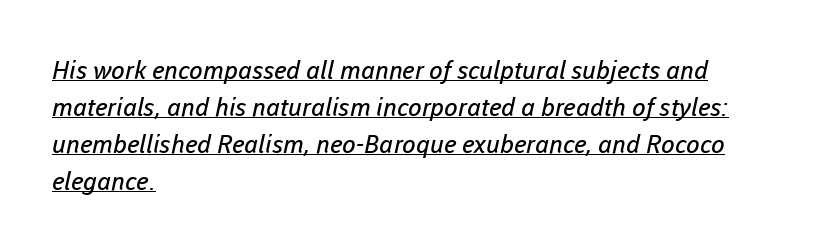
{"bold": "no", "underline": "yes", "align": "left", "line_spacing": "normal", "line_spacing_ratio": 1.48, "letter_spacing": "normal", "letter_spacing_em": 0.0, "glyph_px": 25}
